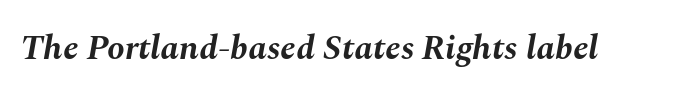
Q: Is the text bold? A: Yes.
Q: Is the text italic (slanted)? A: Yes, it leans right by about 10 degrees.
Q: Is the text underlined? A: No.
Q: Is the spacing between letters normal or unusually wide? A: Normal.
Q: Width (condensed, normal, or wide)? A: Normal.
Q: Stroke contrast? A: Medium.
Q: x-height? A: Medium.
Q: Monospaced? A: No.
